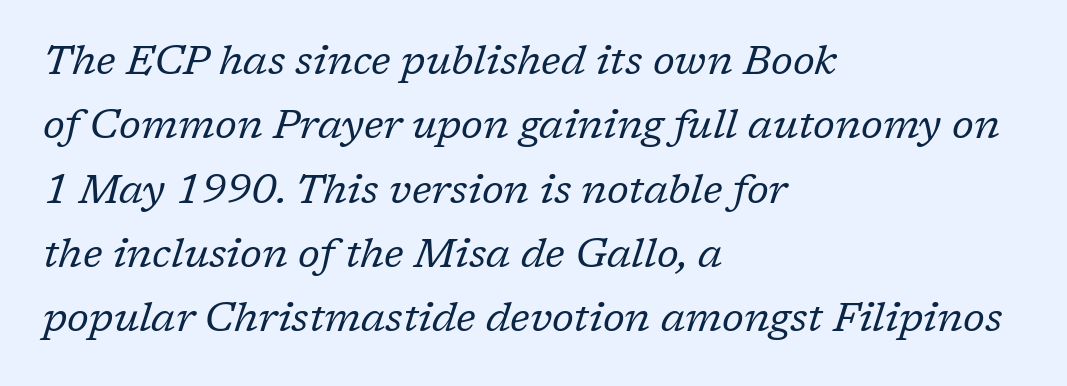
Character widths vary here, with narrow letters taking less room than wide ones. Check under the words: just untouched page. How are the letters spaced? Ordinarily, with no added tracking. Tall strokes in this sample are angled rather than plumb.
